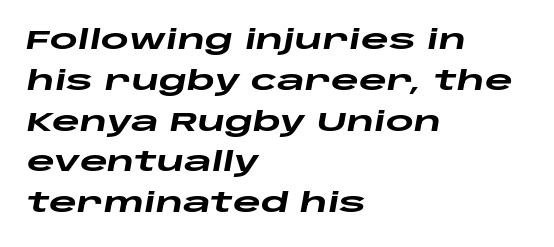
{"italic": "yes", "lean": "right", "slant_degrees": 10, "bold": "yes", "underline": "no", "align": "left", "line_spacing": "normal", "line_spacing_ratio": 1.51, "letter_spacing": "normal", "letter_spacing_em": 0.0, "glyph_px": 27}
